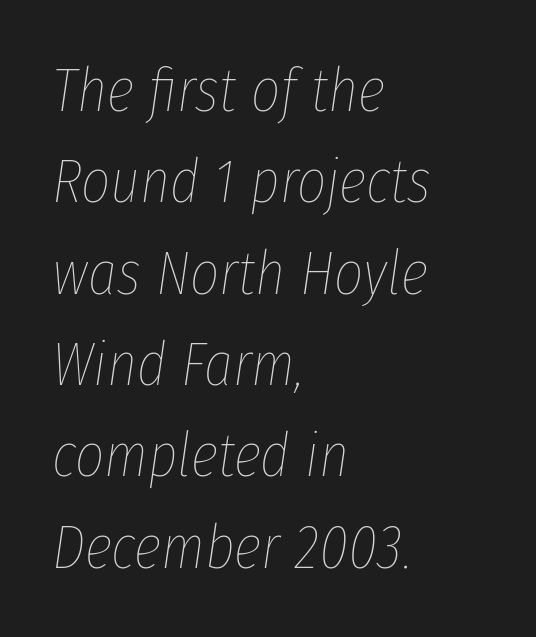
Each row of text sits above clean, open space. A typesetter would call this proportional, since set widths differ per character. Is this a heavy cut? Hardly; it is regular or lighter. Horizontally, the lines are justified to the leading edge only.
